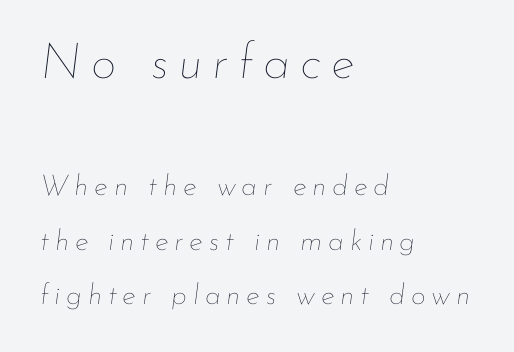
Q: Is the text bold? A: No.
Q: Is the text italic (slanted)? A: Yes, it leans right by about 7 degrees.
Q: Is the text underlined? A: No.
Q: How is the paragraph aligned? A: Left-aligned.
Q: Is the spacing between letters normal or unusually wide? A: Unusually wide.
Q: Which block of text is set in a larger size, the first (top) or the second (bottom)? A: The first (top) one.
Q: Width (condensed, normal, or wide)? A: Normal.
Q: Stroke contrast? A: Low.
Q: x-height? A: Small.
Q: Monospaced? A: No.
